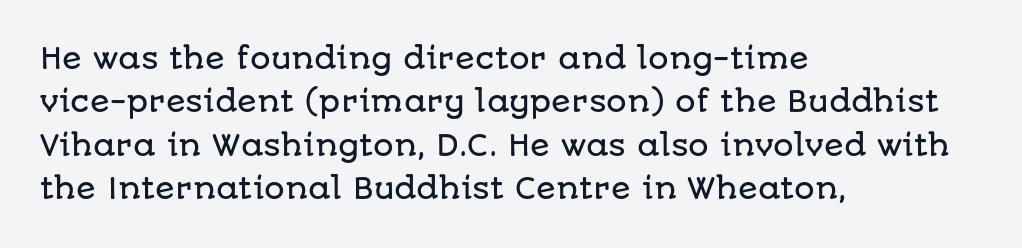
{"serif": "no", "italic": "no", "width": "normal", "stroke_contrast": "low", "x_height": "large", "monospaced": "no", "underline": "no", "align": "left", "line_spacing": "normal", "line_spacing_ratio": 1.5, "letter_spacing": "normal", "letter_spacing_em": 0.0, "glyph_px": 29}
